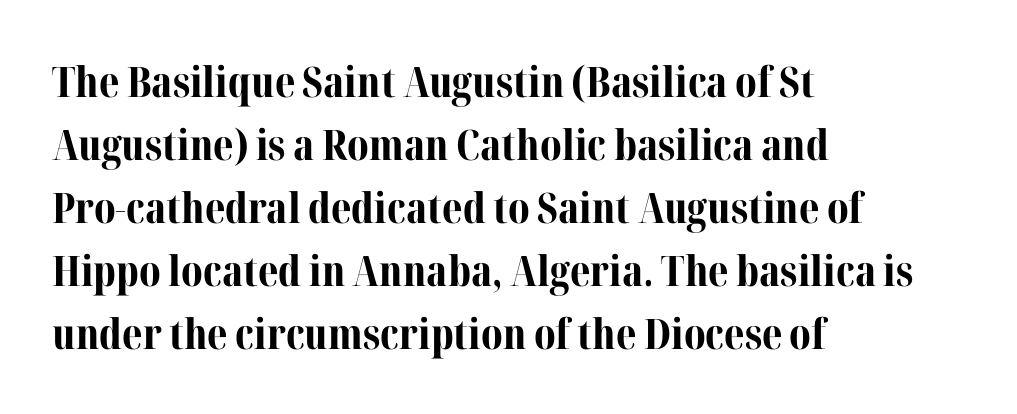
Q: Is the text bold? A: Yes.
Q: Is the text italic (slanted)? A: No, it is upright.
Q: Is the typeface a serif or a sans-serif typeface? A: Serif.
Q: Is the text underlined? A: No.
Q: How is the paragraph aligned? A: Left-aligned.
Q: Is the spacing between letters normal or unusually wide? A: Normal.
Q: Is the spacing between lines tight, normal or loose? A: Normal.
Q: Width (condensed, normal, or wide)? A: Normal.
Q: Stroke contrast? A: Medium.
Q: x-height? A: Medium.
Q: Monospaced? A: No.
